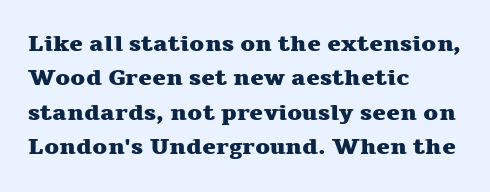
Is the letter spacing exaggerated? No — it looks like the ordinary default. Reading down the block, your eye returns to a fixed left position each line. Heavy-handed strokes throughout: this text is bold. Just letters on the line, the space beneath them empty. Baseline-to-baseline distance is the conventional proportion of letter height. A roman cut, with each character standing at attention.
